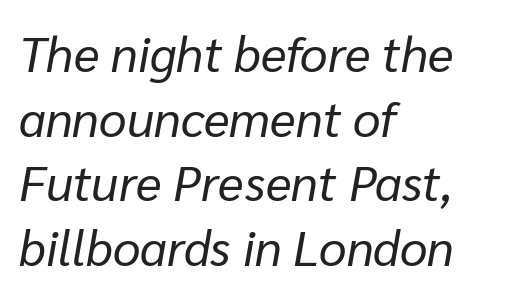
{"italic": "yes", "lean": "right", "slant_degrees": 10, "bold": "no", "weight": "regular", "width": "normal", "stroke_contrast": "low", "x_height": "medium", "monospaced": "no", "underline": "no", "align": "left", "line_spacing": "normal", "line_spacing_ratio": 1.32, "letter_spacing": "normal", "letter_spacing_em": 0.0, "glyph_px": 49}
